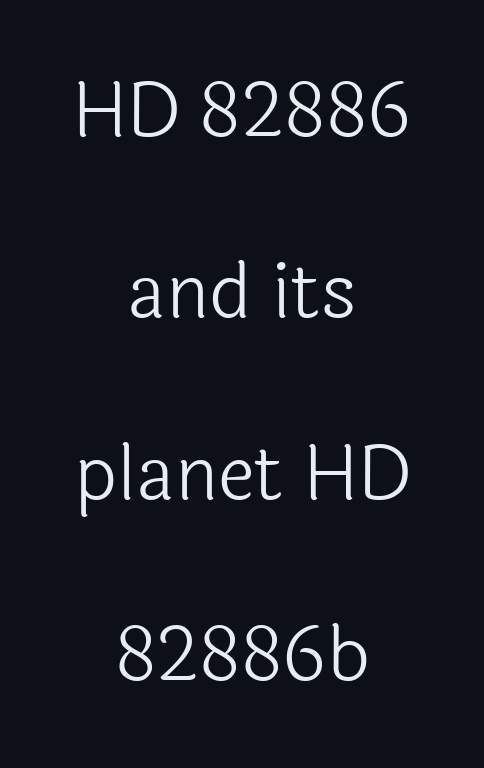
{"serif": "no", "italic": "no", "bold": "no", "weight": "light", "width": "normal", "x_height": "medium", "monospaced": "no", "underline": "no", "align": "center", "line_spacing": "loose", "line_spacing_ratio": 2.42, "letter_spacing": "normal", "letter_spacing_em": 0.0, "glyph_px": 75}
